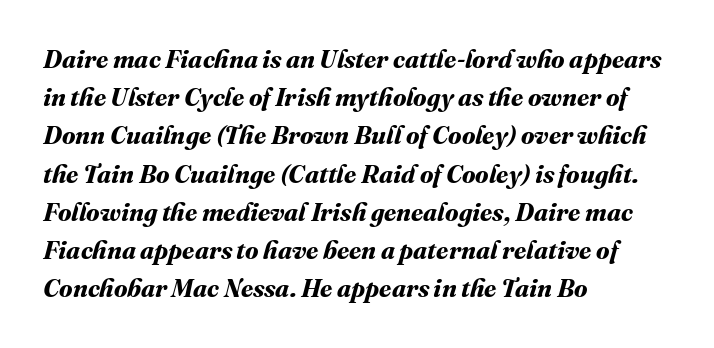
{"bold": "yes", "underline": "no", "align": "left", "line_spacing": "normal", "line_spacing_ratio": 1.53, "letter_spacing": "normal", "letter_spacing_em": 0.0, "glyph_px": 25}
